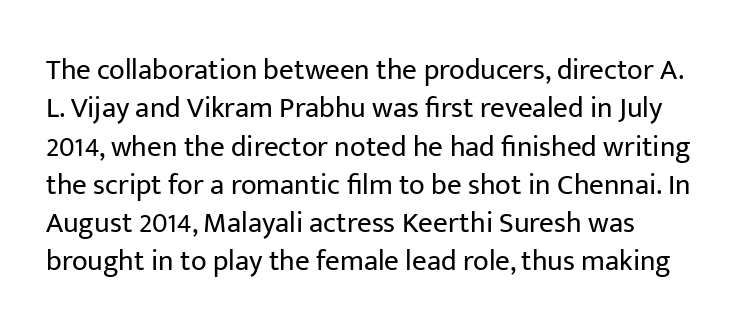
The image shows 29 px regular-weight sans-serif type, upright; set left-aligned, normal line spacing (1.32x), normal letter spacing, not underlined; low stroke contrast and a medium x-height.
